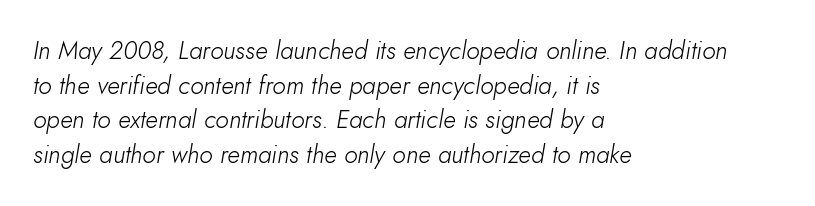
Q: Is the text bold? A: No.
Q: Is the text italic (slanted)? A: Yes, it leans right by about 10 degrees.
Q: Is the text underlined? A: No.
Q: How is the paragraph aligned? A: Left-aligned.
Q: Is the spacing between letters normal or unusually wide? A: Normal.
Q: Is the spacing between lines tight, normal or loose? A: Normal.
